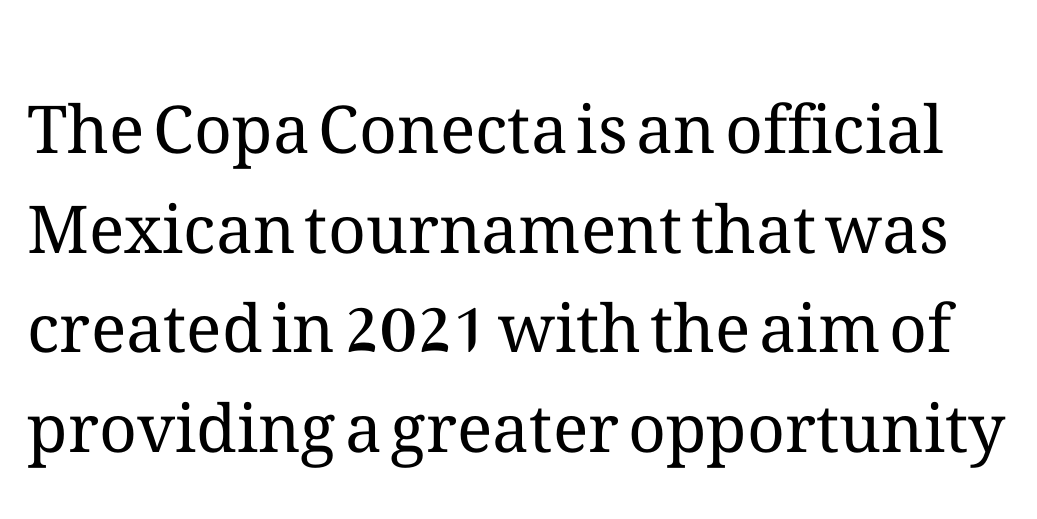
{"italic": "no", "bold": "no", "weight": "regular", "width": "normal", "stroke_contrast": "medium", "x_height": "medium", "monospaced": "no", "underline": "no", "line_spacing": "normal", "line_spacing_ratio": 1.51, "letter_spacing": "normal", "letter_spacing_em": 0.0, "glyph_px": 66}
